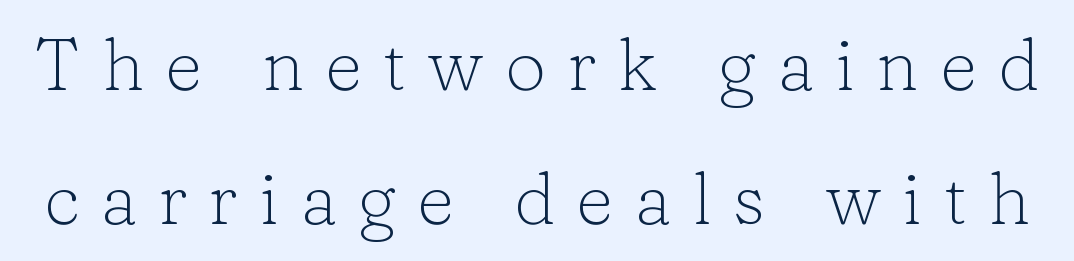
Stems and bowls with no extra thickness — not bold. Every stem runs plumb, perpendicular to the baseline. Descenders hang freely into open space. Serif or sans? Serif — the stroke terminals have little feet. Looks like regular typesetting: each glyph gets only the width it needs.
